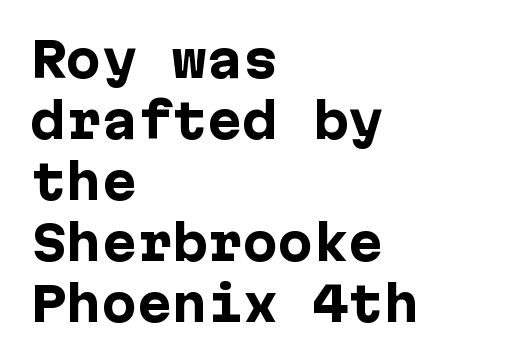
The image shows 47 px heavy sans-serif type, upright; set left-aligned, normal line spacing (1.3x), normal letter spacing, not underlined; low stroke contrast and a medium x-height.
